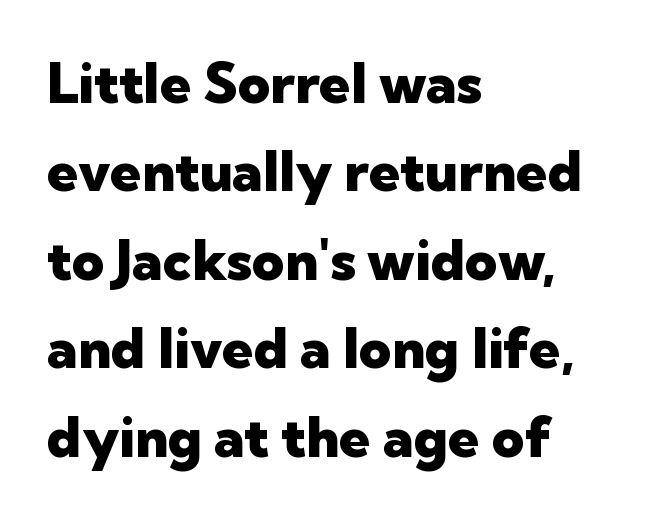
{"serif": "no", "italic": "no", "bold": "yes", "weight": "heavy", "width": "normal", "stroke_contrast": "low", "x_height": "medium", "monospaced": "no", "underline": "no", "align": "left", "line_spacing": "normal", "line_spacing_ratio": 1.58, "letter_spacing": "normal", "letter_spacing_em": 0.0, "glyph_px": 56}
